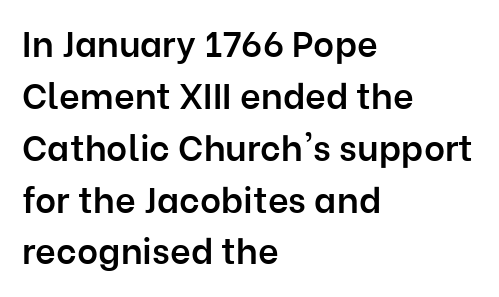
The image shows 36 px semibold sans-serif type, upright; set left-aligned, normal line spacing (1.44x), normal letter spacing, not underlined; low stroke contrast and a medium x-height.
